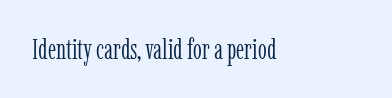
{"serif": "yes", "italic": "no", "bold": "no", "weight": "light", "width": "condensed", "stroke_contrast": "low", "x_height": "medium", "monospaced": "no", "underline": "no", "align": "left", "letter_spacing": "normal", "letter_spacing_em": 0.0, "glyph_px": 28}
